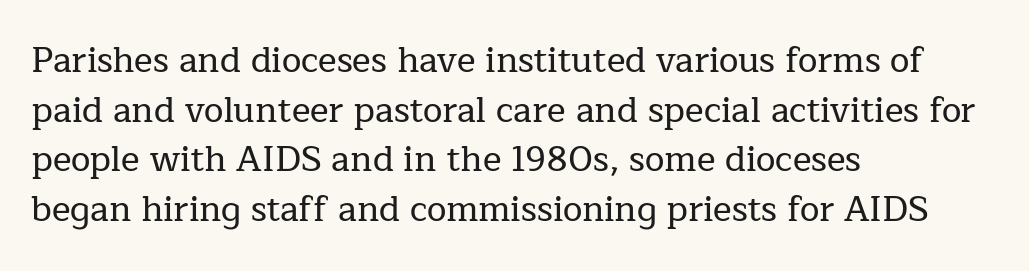
The tracking reads as untouched default to a designer's eye. Check under the words: just untouched page. No italicization has been applied; the sample stays upright. The lines are quadded left. The face used here is proportionally spaced, like ordinary book or web type.
